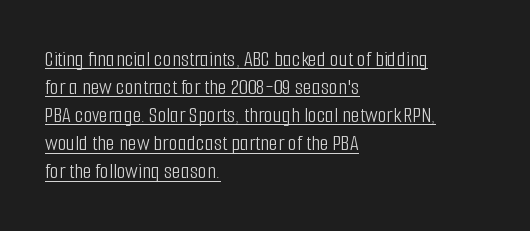
The image shows 23 px text type, upright; set left-aligned, line spacing 1.22x, normal letter spacing, underlined.
